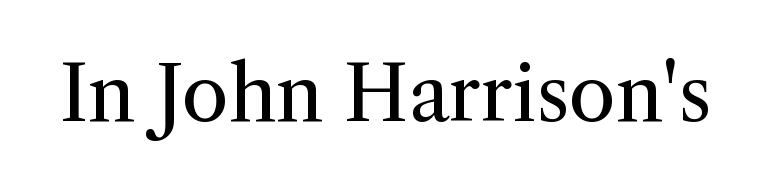
The image shows 76 px regular-weight serif type, upright; set normal letter spacing, not underlined; medium stroke contrast and a medium x-height.
